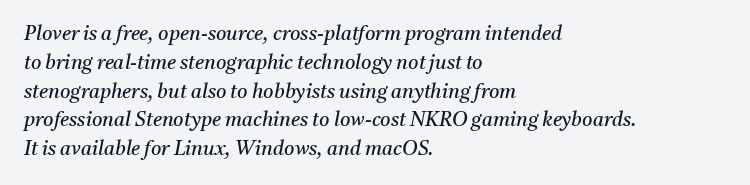
Q: Is the text bold? A: No.
Q: Is the text italic (slanted)? A: Yes, it leans right by about 11 degrees.
Q: Is the text underlined? A: No.
Q: How is the paragraph aligned? A: Left-aligned.
Q: Is the spacing between letters normal or unusually wide? A: Normal.
Q: Is the spacing between lines tight, normal or loose? A: Normal.
